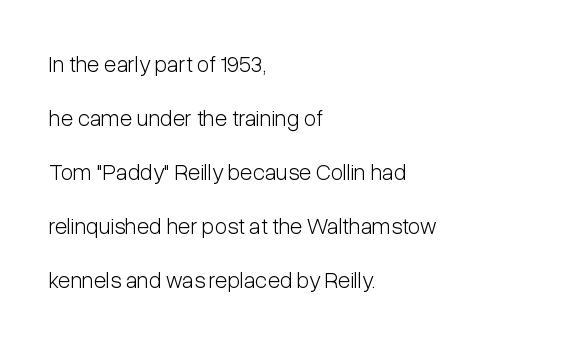
Q: Is the text bold? A: No.
Q: Is the text italic (slanted)? A: No, it is upright.
Q: Is the text underlined? A: No.
Q: How is the paragraph aligned? A: Left-aligned.
Q: Is the spacing between letters normal or unusually wide? A: Normal.
Q: Is the spacing between lines tight, normal or loose? A: Loose.
